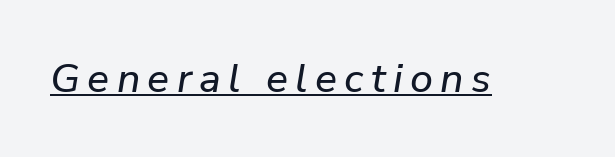
Q: Is the text italic (slanted)? A: Yes, it leans right by about 9 degrees.
Q: Is the text underlined? A: Yes.
Q: Width (condensed, normal, or wide)? A: Normal.
Q: Stroke contrast? A: Low.
Q: x-height? A: Medium.
Q: Monospaced? A: No.
